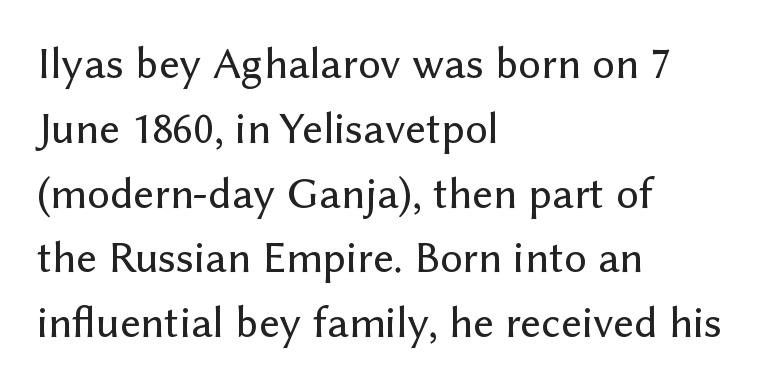
These lines are composed in type without serifs. Letter spacing: default. Lines of text with bare space underneath. A classic flush-left, rag-right setting is used for this passage.
